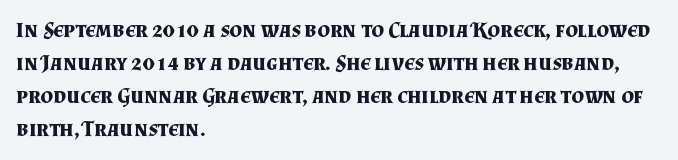
You'd pick this weight for a headline — it's a proper bold. The lettering holds an erect, upright posture throughout. Glance below the letters and you will spot only blank space. Layout note: lines flush left. Characters follow at the spacing the type designer built in. These lines sit exactly where default settings would place them.
